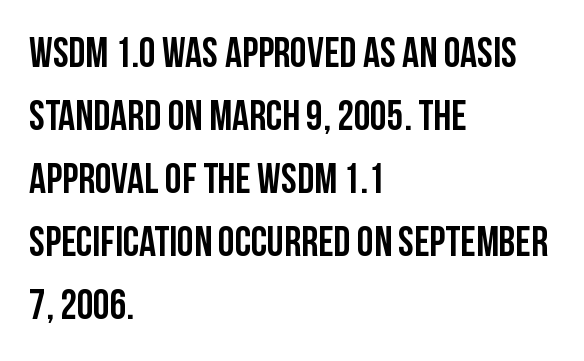
{"serif": "no", "italic": "no", "width": "condensed", "stroke_contrast": "low", "x_height": "large", "monospaced": "no", "underline": "no", "align": "left", "line_spacing": "normal", "line_spacing_ratio": 1.5, "letter_spacing": "normal", "letter_spacing_em": 0.0, "glyph_px": 42}
